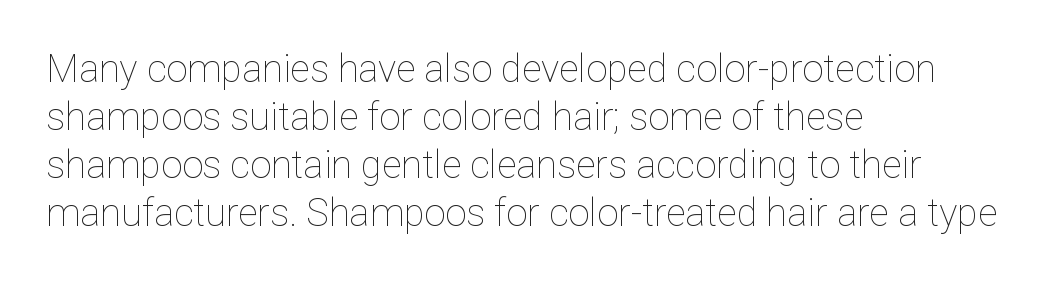
{"italic": "no", "bold": "no", "weight": "thin", "width": "normal", "stroke_contrast": "low", "x_height": "medium", "monospaced": "no", "underline": "no", "align": "left", "line_spacing": "normal", "line_spacing_ratio": 1.26, "letter_spacing": "normal", "letter_spacing_em": 0.0, "glyph_px": 38}
